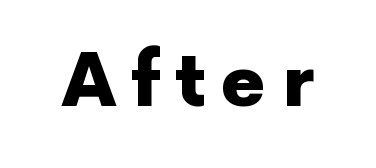
The image shows 73 px heavy sans-serif type, upright; set unusually wide letter spacing (+0.22 em), not underlined; a medium x-height.
